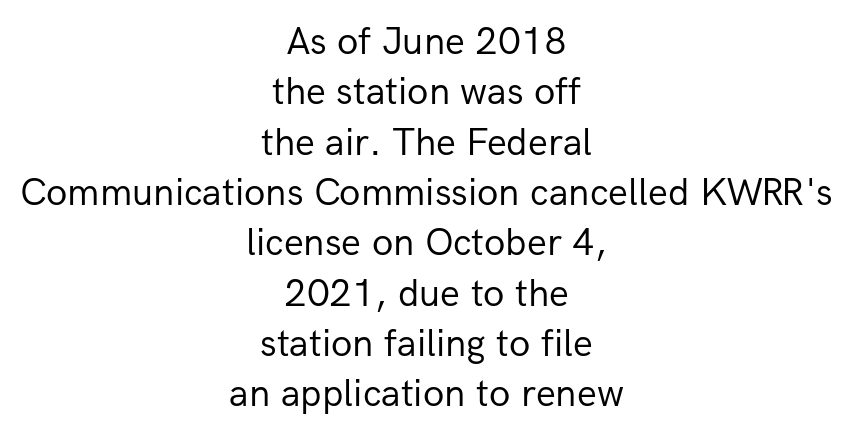
{"serif": "no", "italic": "no", "bold": "no", "weight": "regular", "width": "normal", "stroke_contrast": "low", "x_height": "medium", "monospaced": "no", "underline": "no", "align": "center", "line_spacing": "normal", "line_spacing_ratio": 1.29, "letter_spacing": "normal", "letter_spacing_em": 0.0, "glyph_px": 39}
